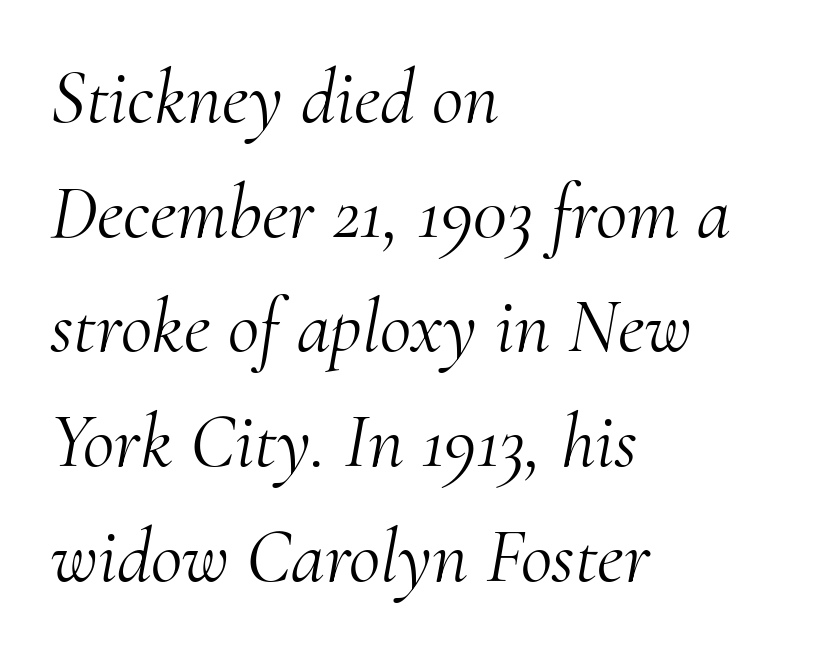
{"serif": "yes", "italic": "yes", "lean": "right", "slant_degrees": 10, "bold": "no", "weight": "light", "width": "normal", "stroke_contrast": "medium", "x_height": "small", "monospaced": "no", "underline": "no", "align": "left", "line_spacing": "normal", "line_spacing_ratio": 1.49, "letter_spacing": "normal", "letter_spacing_em": 0.0, "glyph_px": 77}
